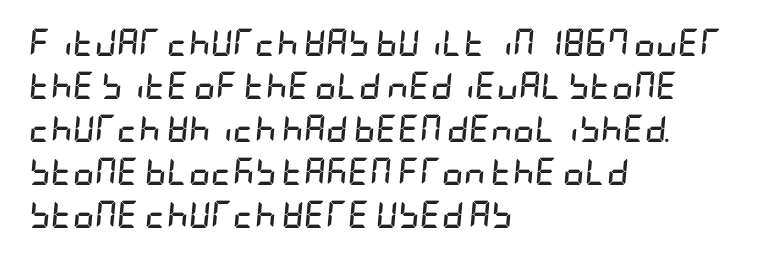
Which margin do the lines hug? The left one — the right edge is uneven. Evenly set lines give the paragraph a standard silhouette. Quick note: italic. Look at the stroke-to-counter ratio: heavy, a bold.
